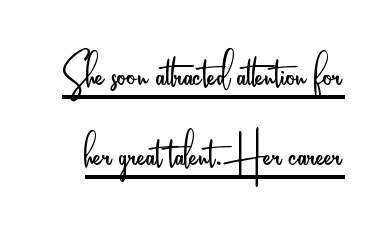
{"serif": "no", "bold": "no", "weight": "light", "width": "condensed", "stroke_contrast": "low", "x_height": "small", "monospaced": "no", "underline": "yes", "line_spacing": "normal", "line_spacing_ratio": 1.36, "letter_spacing": "normal", "letter_spacing_em": 0.0, "glyph_px": 59}
